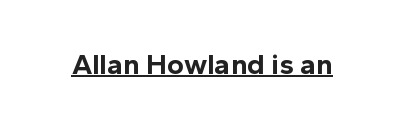
Underline: present. The rendering uses natural spacing where letterforms have individual widths. Ascenders rise straight up at ninety degrees. The face used here is rendered with its standard letterfit. Observe the absence of serifs on each vertical stroke in this sample. The rendering uses a bold face; every stroke is thick and dark.
